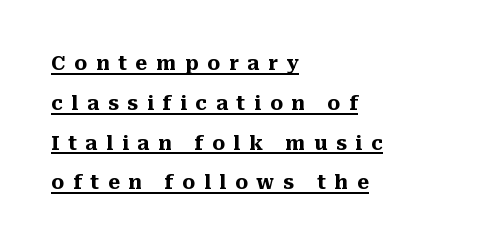
{"italic": "no", "bold": "yes", "underline": "yes", "align": "left", "line_spacing": "loose", "line_spacing_ratio": 1.99, "letter_spacing": "wide", "letter_spacing_em": 0.44, "glyph_px": 20}
